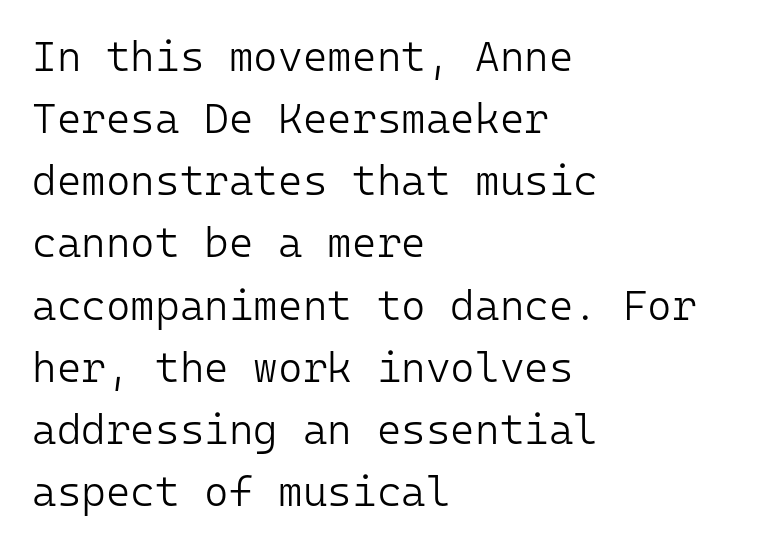
Which margin do the lines hug? The left one — the right edge is uneven. Quick note: underline off. The tracking reads as untouched default to a designer's eye. You can tell it's not italic because the verticals are truly vertical. No heavy texture on the line: the type isn't bold.
